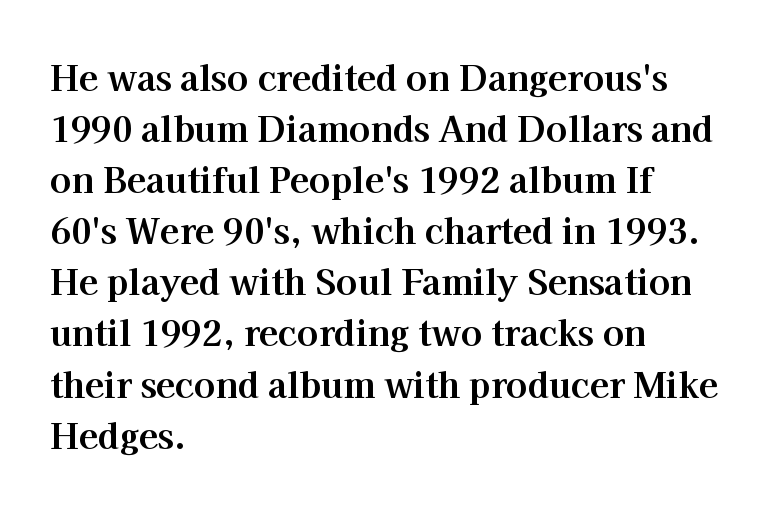
{"serif": "yes", "italic": "no", "bold": "yes", "weight": "bold", "width": "normal", "stroke_contrast": "high", "x_height": "medium", "monospaced": "no", "underline": "no", "align": "left", "line_spacing": "normal", "line_spacing_ratio": 1.46, "letter_spacing": "normal", "letter_spacing_em": 0.0, "glyph_px": 35}
